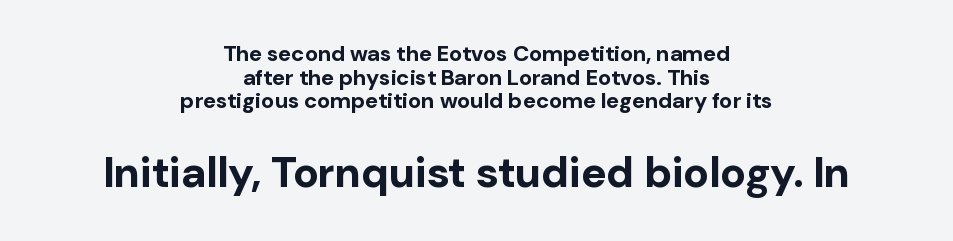
Q: Is the text bold? A: Yes.
Q: Is the text italic (slanted)? A: No, it is upright.
Q: Is the typeface a serif or a sans-serif typeface? A: Sans-serif.
Q: Is the text underlined? A: No.
Q: How is the paragraph aligned? A: Centered.
Q: Is the spacing between letters normal or unusually wide? A: Normal.
Q: Is the spacing between lines tight, normal or loose? A: Tight.
Q: Which block of text is set in a larger size, the first (top) or the second (bottom)? A: The second (bottom) one.
Q: Width (condensed, normal, or wide)? A: Normal.
Q: Stroke contrast? A: Low.
Q: x-height? A: Medium.
Q: Monospaced? A: No.
